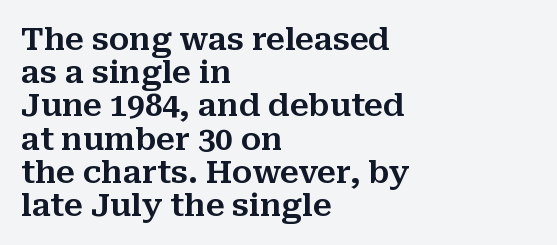
{"serif": "yes", "italic": "no", "width": "normal", "stroke_contrast": "medium", "x_height": "medium", "monospaced": "no", "underline": "no", "align": "left", "line_spacing": "tight", "line_spacing_ratio": 1.07, "letter_spacing": "normal", "letter_spacing_em": 0.0, "glyph_px": 31}
